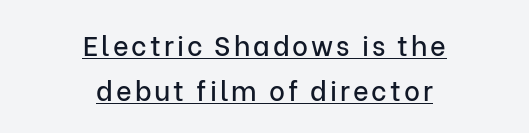
{"italic": "no", "underline": "yes", "align": "center", "line_spacing": "normal", "line_spacing_ratio": 1.67, "glyph_px": 27}
